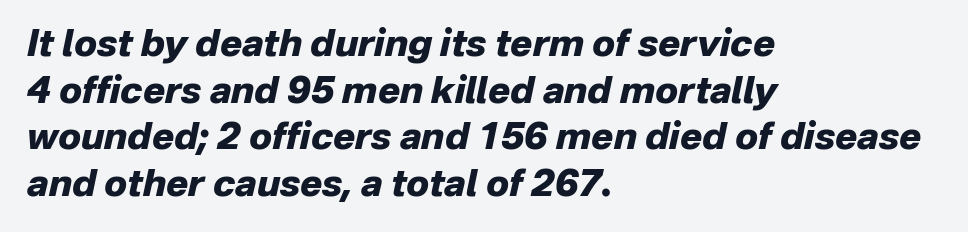
Strokes here are thick enough to call this a true bold. The specimen omits any rule beneath the text block's lines. In terms of posture, this sample is oblique. Is the letter spacing exaggerated? No — it looks like the ordinary default.
